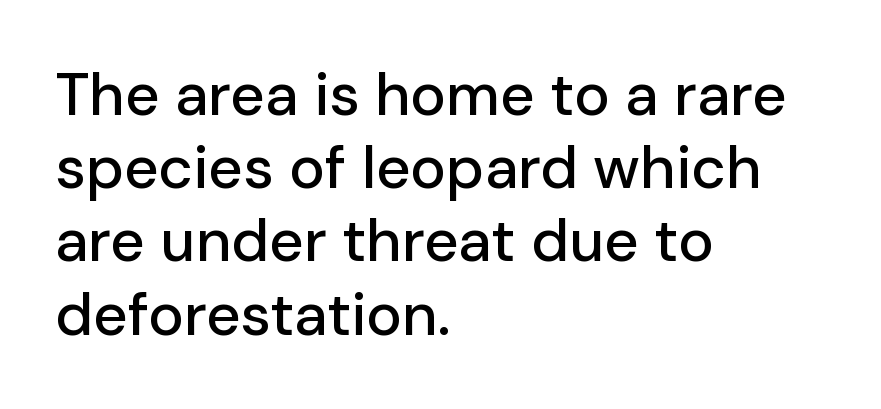
Q: Is the text italic (slanted)? A: No, it is upright.
Q: Is the typeface a serif or a sans-serif typeface? A: Sans-serif.
Q: Is the text underlined? A: No.
Q: How is the paragraph aligned? A: Left-aligned.
Q: Is the spacing between letters normal or unusually wide? A: Normal.
Q: Width (condensed, normal, or wide)? A: Normal.
Q: Stroke contrast? A: Low.
Q: x-height? A: Medium.
Q: Monospaced? A: No.
